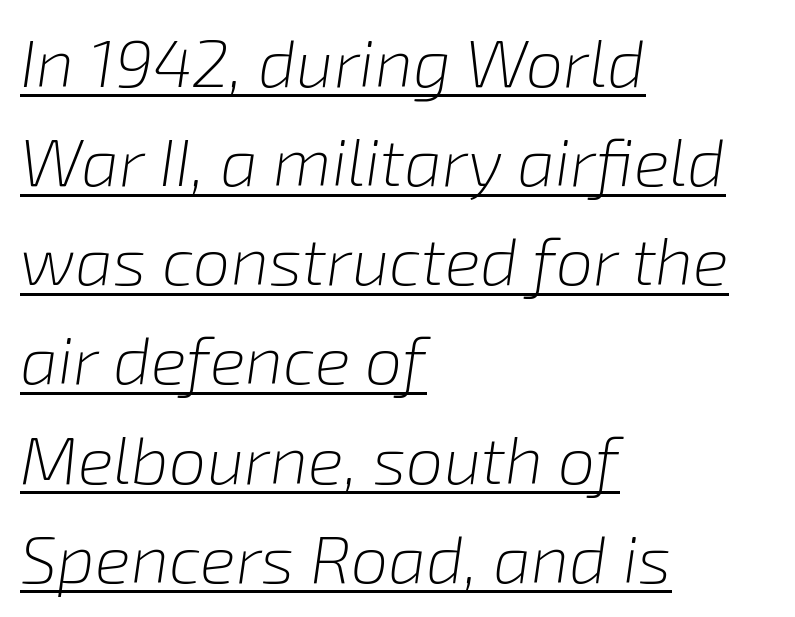
{"italic": "yes", "lean": "right", "slant_degrees": 8, "bold": "no", "weight": "light", "width": "normal", "stroke_contrast": "low", "x_height": "medium", "monospaced": "no", "underline": "yes", "align": "left", "line_spacing": "normal", "line_spacing_ratio": 1.48, "letter_spacing": "normal", "letter_spacing_em": 0.0, "glyph_px": 67}
